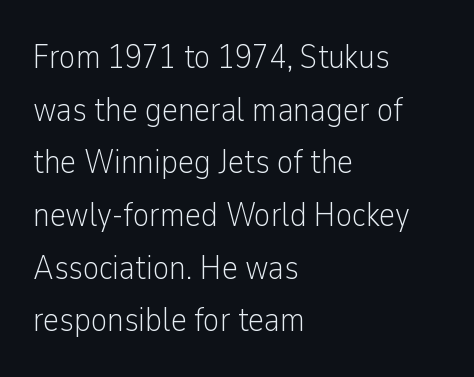
The image shows 34 px light, condensed sans-serif type, upright; set left-aligned, normal line spacing (1.55x), normal letter spacing, not underlined; low stroke contrast and a medium x-height.
